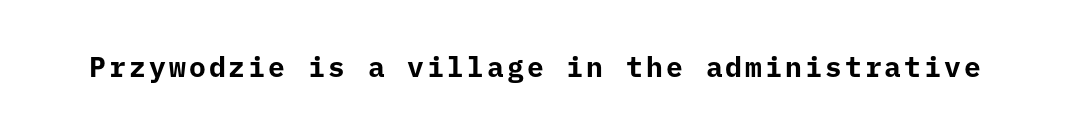
Q: Is the text bold? A: Yes.
Q: Is the text italic (slanted)? A: No, it is upright.
Q: Is the typeface a serif or a sans-serif typeface? A: Sans-serif.
Q: Is the text underlined? A: No.
Q: Width (condensed, normal, or wide)? A: Normal.
Q: Stroke contrast? A: Low.
Q: x-height? A: Medium.
Q: Monospaced? A: Yes.
